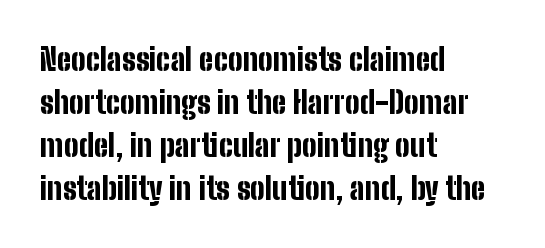
Short and long lines alike share a common starting point at left. The passage shown is typed in a proportional face where columns would drift. The rendering shows plain stroke endings on the letterforms — a sans-serif design. Between one letter and the next there's only the usual sliver of space.
